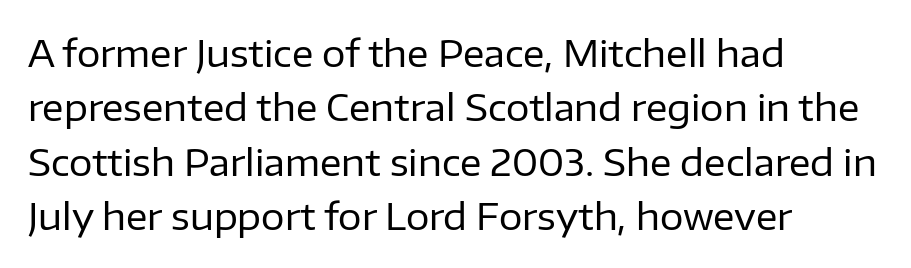
Is this a fixed-width face? No — the glyphs have proportional, varying widths. Bare-footed words on every line. Serifs: no, the terminals of the letterforms are clean. Default kerning and tracking; the words read as compact shapes. Notice how the stems are strictly vertical — no italics here.
